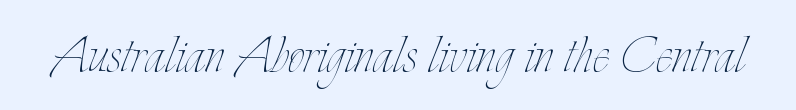
{"bold": "no", "weight": "thin", "width": "condensed", "stroke_contrast": "low", "x_height": "small", "monospaced": "no", "underline": "no", "letter_spacing": "normal", "letter_spacing_em": 0.0, "glyph_px": 64}
